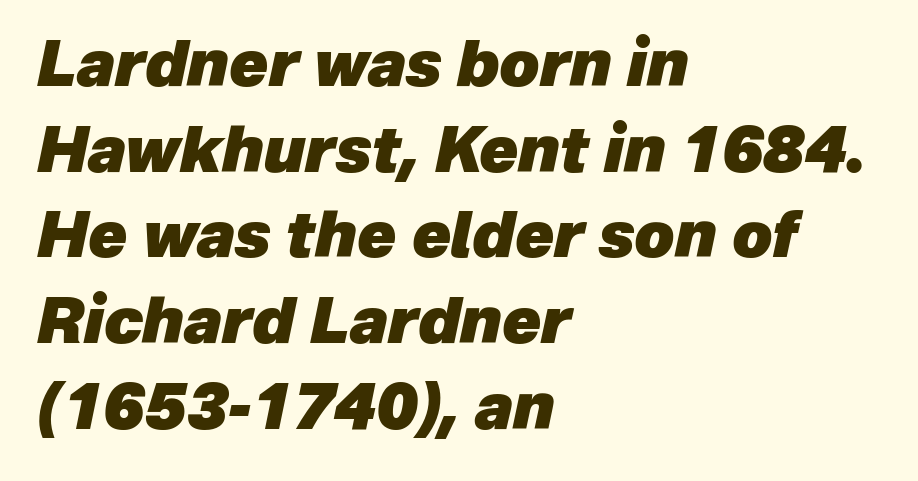
The image shows 63 px heavy type, italic (leaning right); set left-aligned, normal line spacing (1.36x), normal letter spacing, not underlined; low stroke contrast and a medium x-height.
